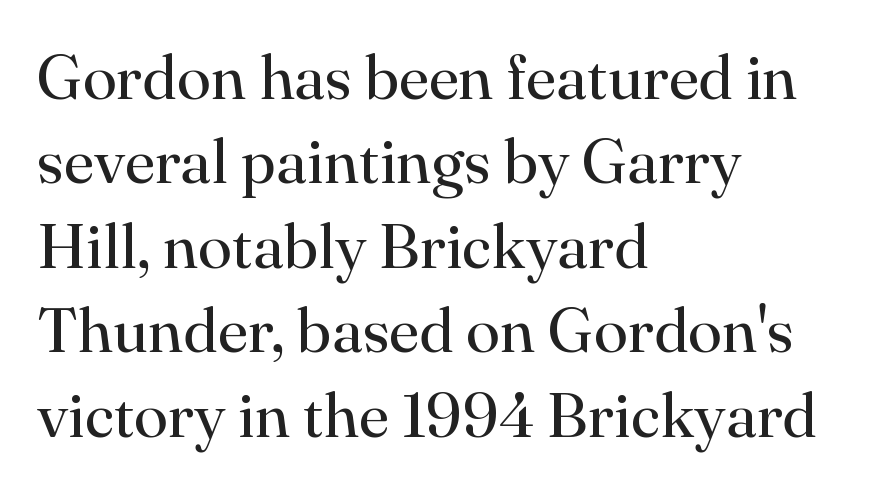
{"serif": "yes", "italic": "no", "bold": "no", "weight": "regular", "width": "normal", "stroke_contrast": "high", "x_height": "small", "monospaced": "no", "underline": "no", "align": "left", "line_spacing": "normal", "line_spacing_ratio": 1.34, "letter_spacing": "normal", "letter_spacing_em": 0.0, "glyph_px": 63}
